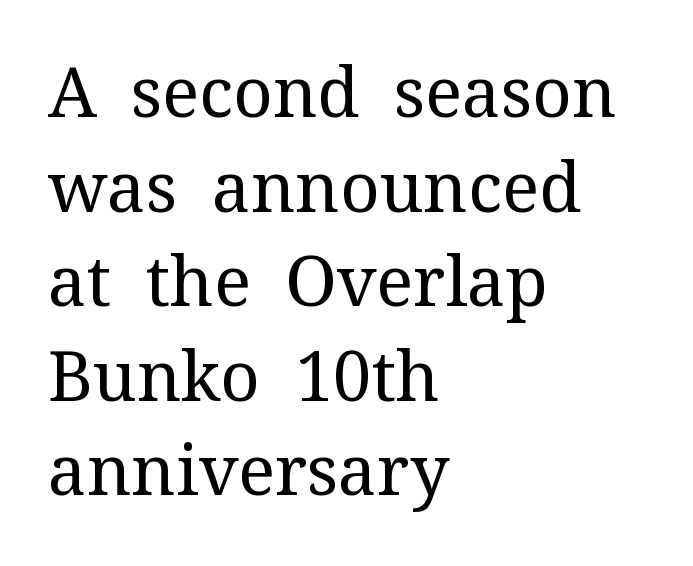
The image shows 69 px regular-weight serif type, upright; set left-aligned, normal line spacing (1.37x), normal letter spacing, not underlined; medium stroke contrast and a medium x-height.
